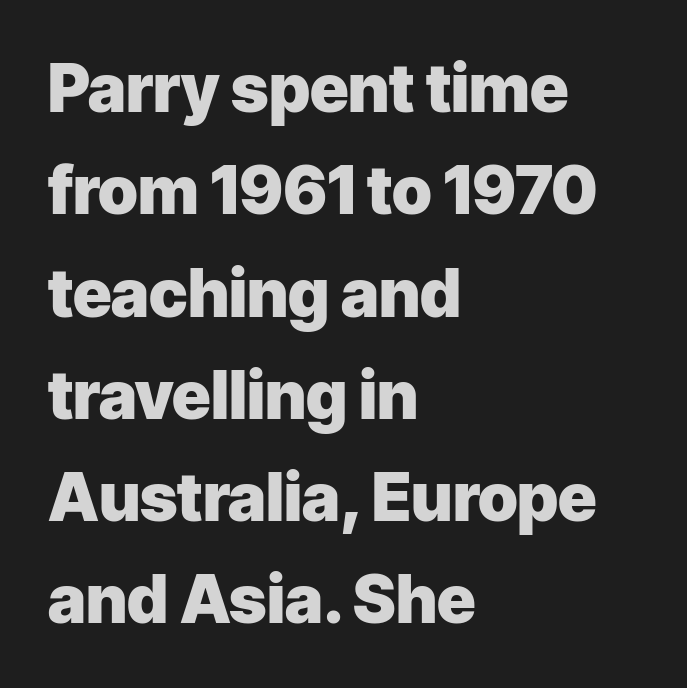
The image shows 66 px heavy sans-serif type, upright; set left-aligned, normal line spacing (1.55x), normal letter spacing, not underlined; low stroke contrast and a medium x-height.
